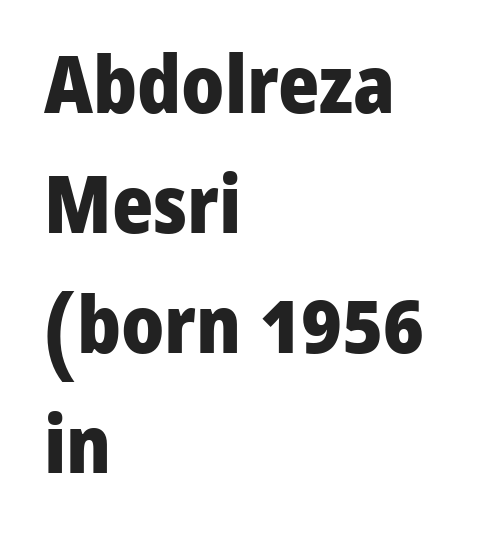
Q: Is the text bold? A: Yes.
Q: Is the text italic (slanted)? A: No, it is upright.
Q: Is the typeface a serif or a sans-serif typeface? A: Sans-serif.
Q: Is the text underlined? A: No.
Q: How is the paragraph aligned? A: Left-aligned.
Q: Is the spacing between letters normal or unusually wide? A: Normal.
Q: Is the spacing between lines tight, normal or loose? A: Normal.
Q: Width (condensed, normal, or wide)? A: Normal.
Q: Stroke contrast? A: Low.
Q: x-height? A: Medium.
Q: Monospaced? A: No.
